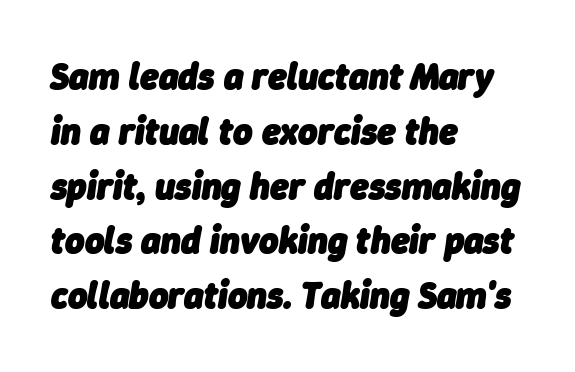
The image shows 37 px heavy type, italic (leaning right); set left-aligned, normal line spacing (1.48x), normal letter spacing, not underlined; low stroke contrast and a medium x-height.
